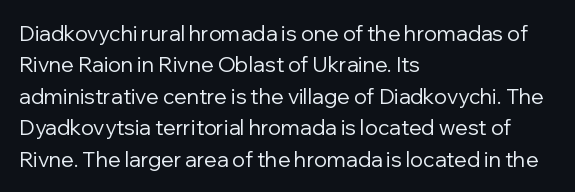
Each row of text sits above clean, open space. Italic? Not at all — the glyphs are vertical. Typeset ragged right — the left edge is the straight one. Each word holds together tightly as a unit, with standard inter-letter gaps. Interline gaps are of average width in this sample.
